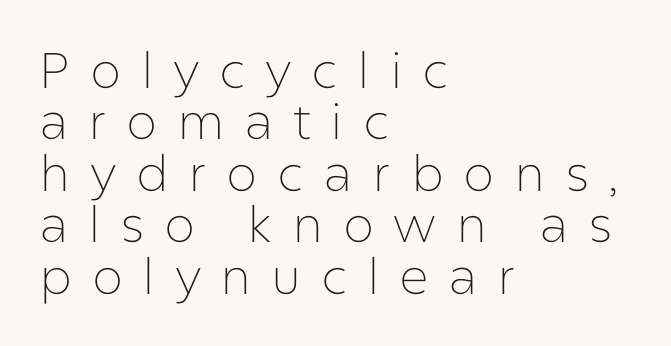
The image shows 50 px thin sans-serif type, upright; set left-aligned, tight line spacing (1.03x), unusually wide letter spacing (+0.39 em), not underlined; low stroke contrast and a medium x-height.
